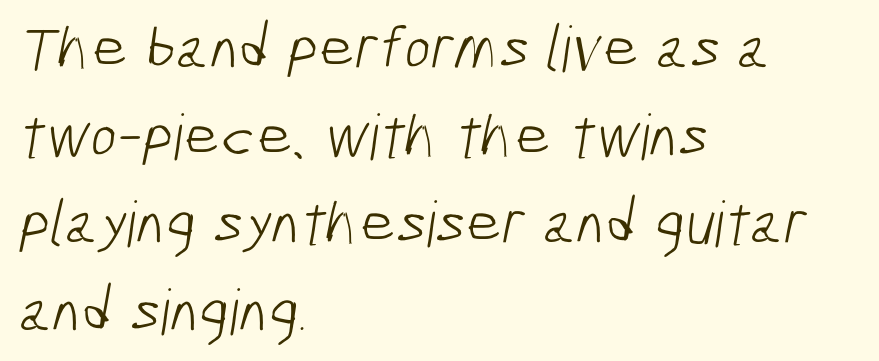
The image shows 63 px light, condensed sans-serif type; set left-aligned, normal line spacing (1.39x), normal letter spacing, not underlined; low stroke contrast and a medium x-height.
